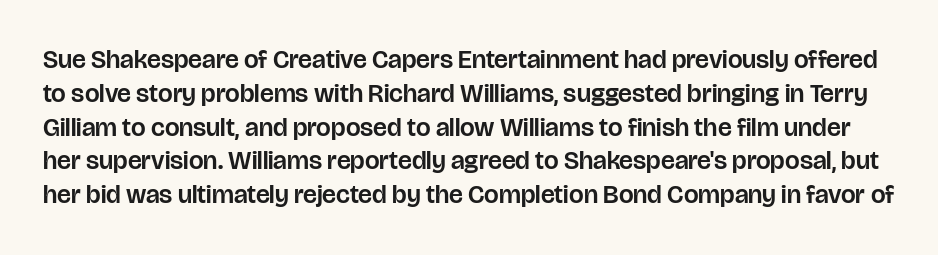
{"italic": "no", "underline": "no", "line_spacing": "normal", "line_spacing_ratio": 1.3, "letter_spacing": "normal", "letter_spacing_em": 0.0, "glyph_px": 26}
